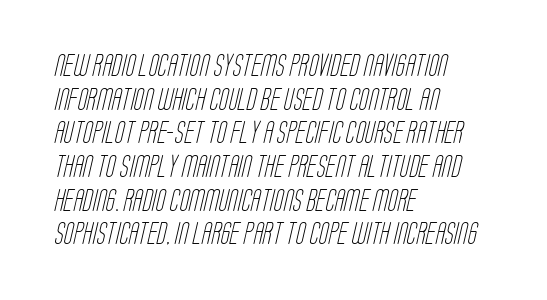
The image shows 22 px text type; set left-aligned, normal line spacing (1.53x), normal letter spacing, not underlined.
